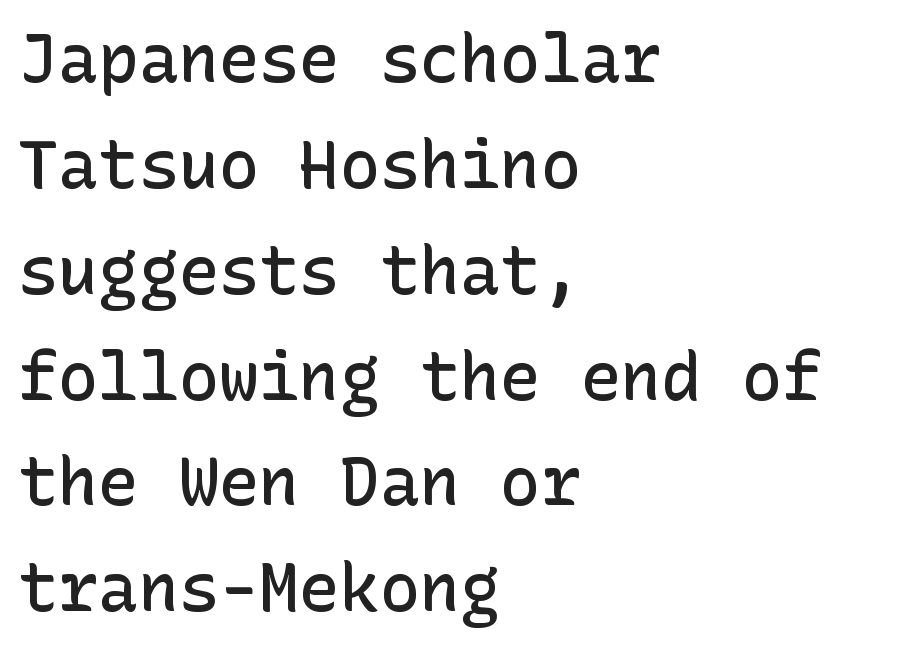
Q: Is the text bold? A: Semi-bold.
Q: Is the text italic (slanted)? A: No, it is upright.
Q: Is the typeface a serif or a sans-serif typeface? A: Sans-serif.
Q: Is the text underlined? A: No.
Q: How is the paragraph aligned? A: Left-aligned.
Q: Is the spacing between letters normal or unusually wide? A: Normal.
Q: Is the spacing between lines tight, normal or loose? A: Normal.
Q: Width (condensed, normal, or wide)? A: Normal.
Q: Stroke contrast? A: Low.
Q: x-height? A: Medium.
